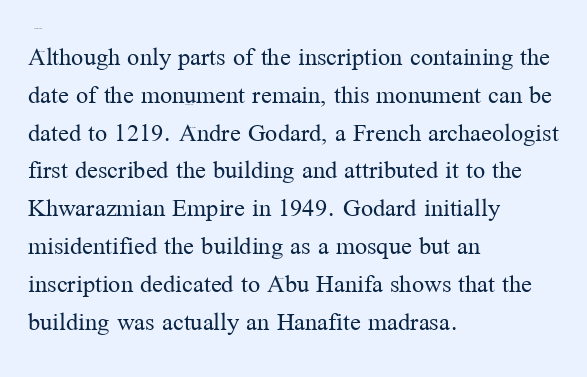
Q: Is the text bold? A: No.
Q: Is the text italic (slanted)? A: No, it is upright.
Q: Is the text underlined? A: No.
Q: How is the paragraph aligned? A: Left-aligned.
Q: Is the spacing between letters normal or unusually wide? A: Normal.
Q: Is the spacing between lines tight, normal or loose? A: Normal.
